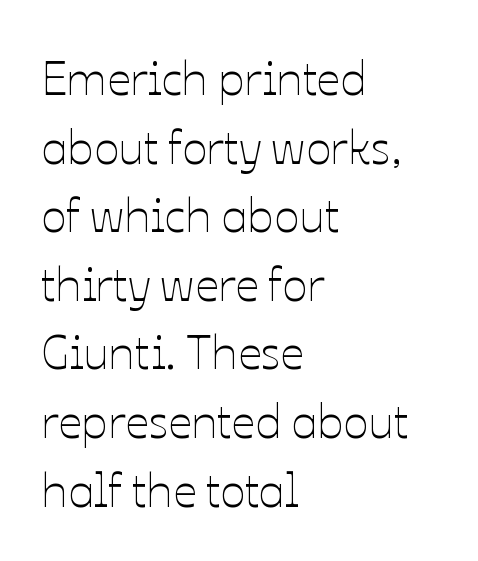
{"italic": "no", "bold": "no", "weight": "thin", "width": "normal", "stroke_contrast": "low", "x_height": "medium", "monospaced": "no", "underline": "no", "align": "left", "line_spacing": "normal", "line_spacing_ratio": 1.46, "letter_spacing": "normal", "letter_spacing_em": 0.0, "glyph_px": 47}
